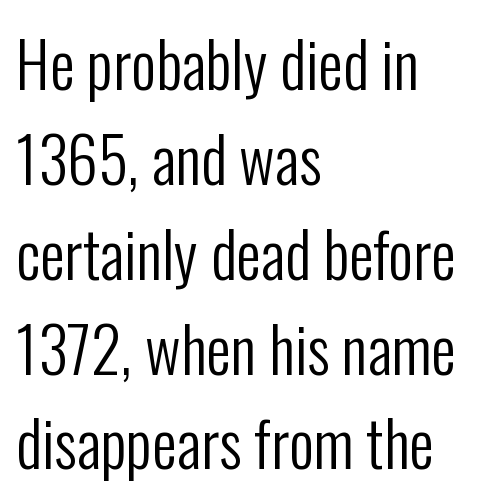
Q: Is the text bold? A: No.
Q: Is the text italic (slanted)? A: No, it is upright.
Q: Is the typeface a serif or a sans-serif typeface? A: Sans-serif.
Q: Is the text underlined? A: No.
Q: How is the paragraph aligned? A: Left-aligned.
Q: Is the spacing between letters normal or unusually wide? A: Normal.
Q: Is the spacing between lines tight, normal or loose? A: Normal.
Q: Width (condensed, normal, or wide)? A: Condensed.
Q: Stroke contrast? A: Low.
Q: x-height? A: Medium.
Q: Monospaced? A: No.
